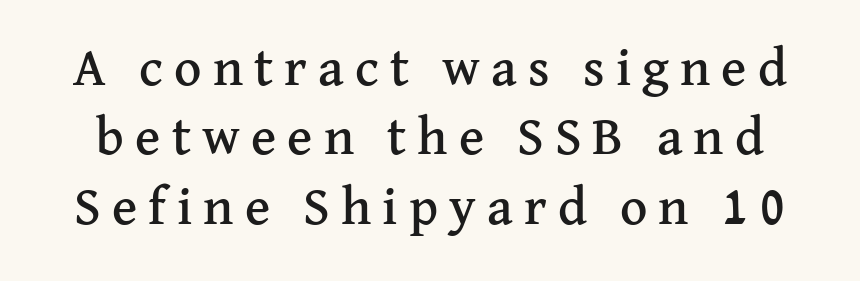
The image shows 53 px serif type, upright; set normal line spacing (1.31x), unusually wide letter spacing (+0.21 em), not underlined; medium stroke contrast and a medium x-height.
